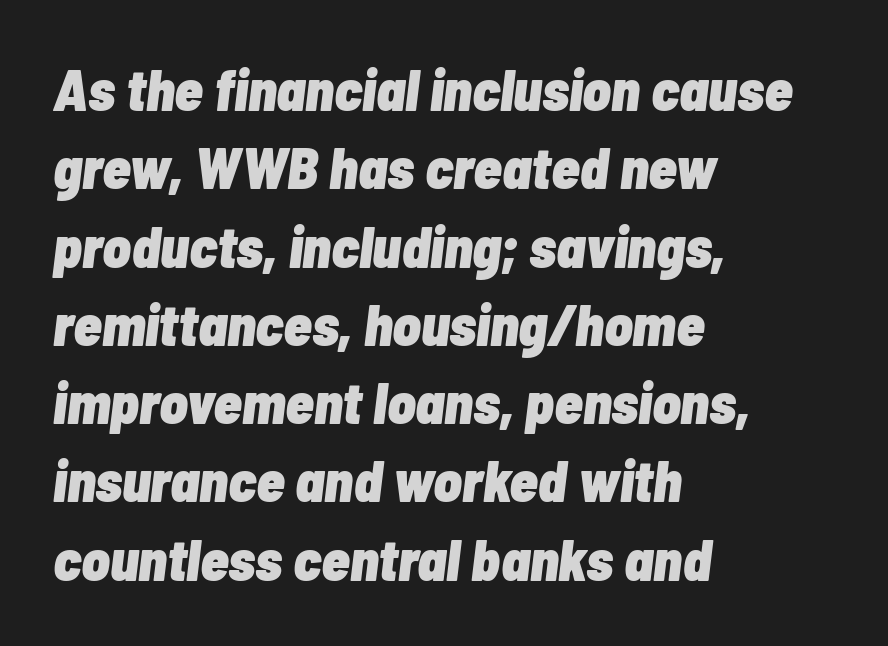
Q: Is the text bold? A: Yes.
Q: Is the text italic (slanted)? A: Yes, it leans right by about 7 degrees.
Q: Is the text underlined? A: No.
Q: How is the paragraph aligned? A: Left-aligned.
Q: Is the spacing between letters normal or unusually wide? A: Normal.
Q: Is the spacing between lines tight, normal or loose? A: Normal.
Q: Width (condensed, normal, or wide)? A: Condensed.
Q: Stroke contrast? A: Low.
Q: x-height? A: Medium.
Q: Monospaced? A: No.
